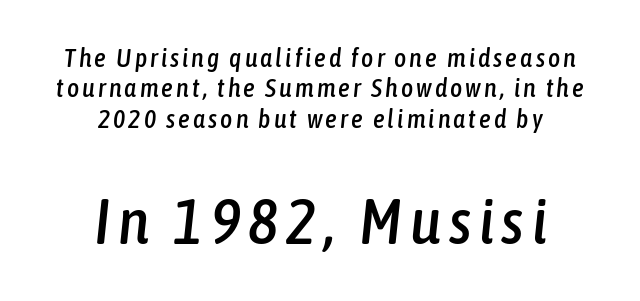
The image shows 64 px condensed type, italic (leaning right); set centered, line spacing 1.17x, not underlined; the second (bottom) block is 2.46x larger; low stroke contrast and a medium x-height.
